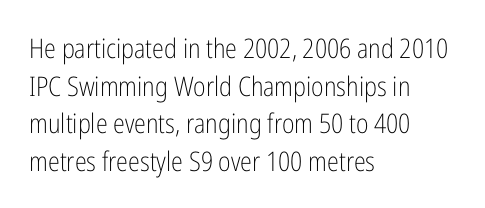
Q: Is the text bold? A: No.
Q: Is the text italic (slanted)? A: No, it is upright.
Q: Is the text underlined? A: No.
Q: How is the paragraph aligned? A: Left-aligned.
Q: Is the spacing between letters normal or unusually wide? A: Normal.
Q: Is the spacing between lines tight, normal or loose? A: Normal.
